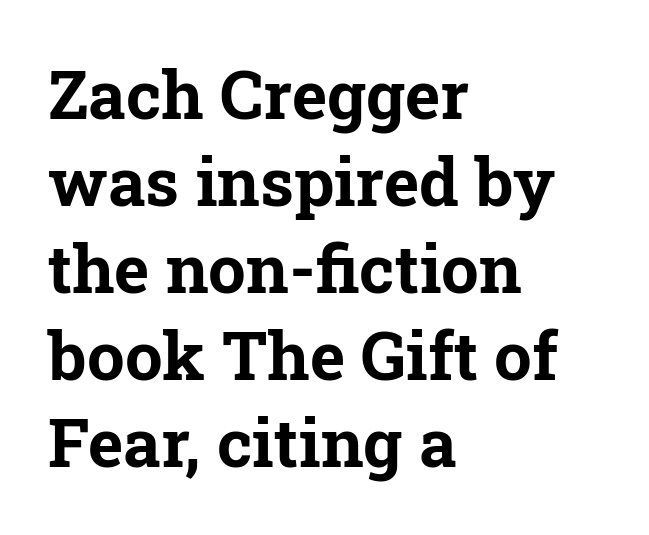
{"serif": "yes", "italic": "no", "bold": "yes", "weight": "bold", "width": "normal", "stroke_contrast": "low", "x_height": "medium", "monospaced": "no", "underline": "no", "align": "left", "line_spacing": "normal", "line_spacing_ratio": 1.3, "letter_spacing": "normal", "letter_spacing_em": 0.0, "glyph_px": 67}
